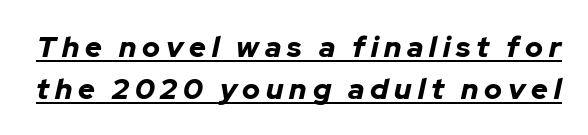
Q: Is the text bold? A: Yes.
Q: Is the text italic (slanted)? A: Yes, it leans right by about 12 degrees.
Q: Is the text underlined? A: Yes.
Q: Is the spacing between letters normal or unusually wide? A: Unusually wide.
Q: Is the spacing between lines tight, normal or loose? A: Normal.
Q: Width (condensed, normal, or wide)? A: Normal.
Q: Stroke contrast? A: Low.
Q: x-height? A: Medium.
Q: Monospaced? A: No.
